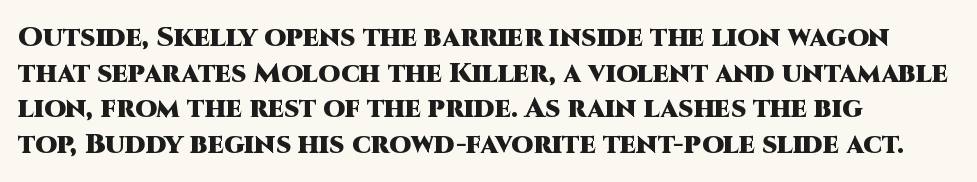
Q: Is the text bold? A: Yes.
Q: Is the text italic (slanted)? A: No, it is upright.
Q: Is the typeface a serif or a sans-serif typeface? A: Sans-serif.
Q: Is the text underlined? A: No.
Q: How is the paragraph aligned? A: Left-aligned.
Q: Is the spacing between letters normal or unusually wide? A: Normal.
Q: Is the spacing between lines tight, normal or loose? A: Normal.
Q: Width (condensed, normal, or wide)? A: Normal.
Q: Stroke contrast? A: High.
Q: x-height? A: Large.
Q: Monospaced? A: No.
